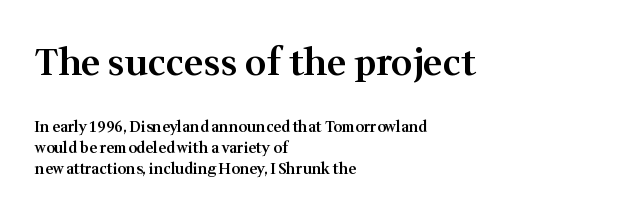
Q: Is the text bold? A: Semi-bold.
Q: Is the text italic (slanted)? A: No, it is upright.
Q: Is the typeface a serif or a sans-serif typeface? A: Serif.
Q: Is the text underlined? A: No.
Q: How is the paragraph aligned? A: Left-aligned.
Q: Is the spacing between letters normal or unusually wide? A: Normal.
Q: Is the spacing between lines tight, normal or loose? A: Normal.
Q: Which block of text is set in a larger size, the first (top) or the second (bottom)? A: The first (top) one.
Q: Width (condensed, normal, or wide)? A: Normal.
Q: Stroke contrast? A: Medium.
Q: x-height? A: Medium.
Q: Monospaced? A: No.
